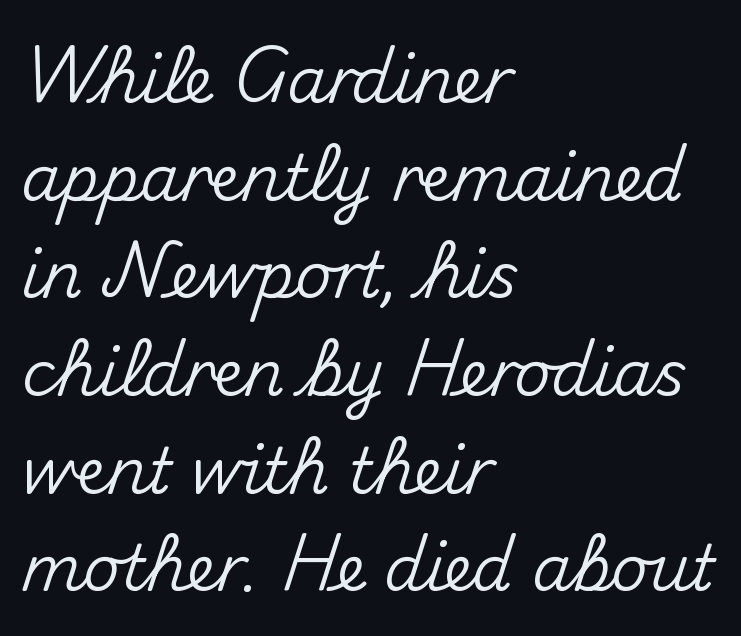
{"serif": "no", "width": "normal", "stroke_contrast": "medium", "x_height": "small", "monospaced": "no", "underline": "no", "align": "left", "line_spacing": "normal", "line_spacing_ratio": 1.55, "letter_spacing": "normal", "letter_spacing_em": 0.0, "glyph_px": 63}
